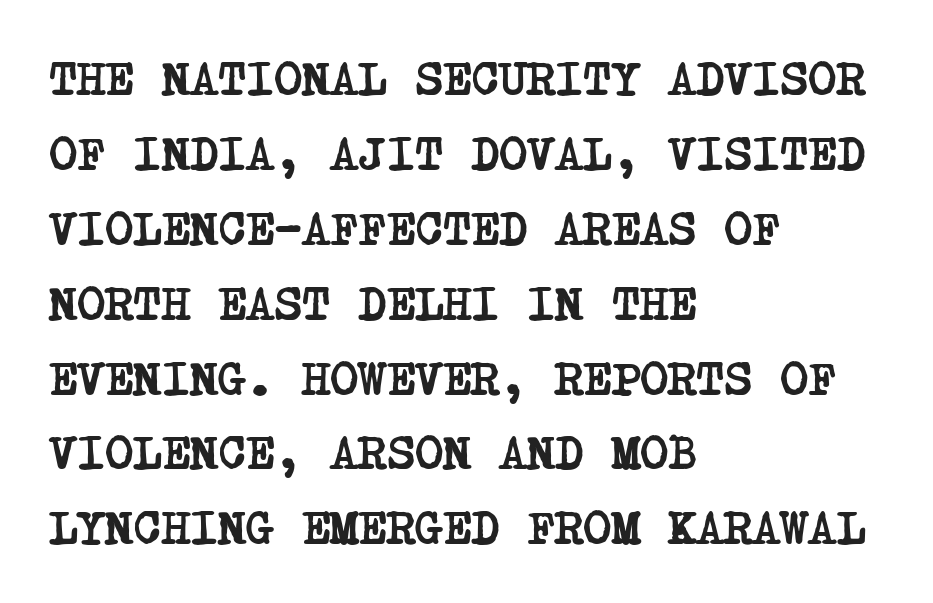
The image shows 48 px semibold, condensed serif type; set left-aligned, normal line spacing (1.56x), normal letter spacing, not underlined; low stroke contrast and a large x-height.
